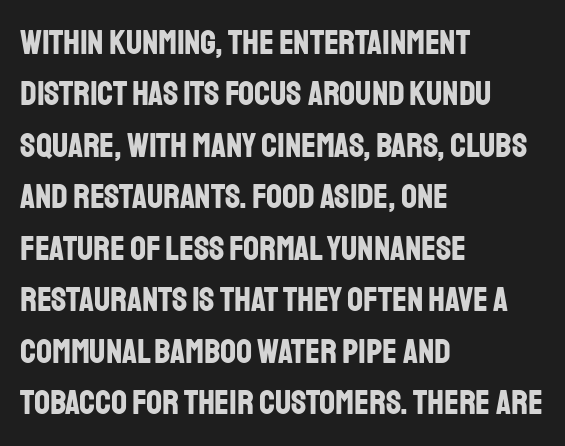
Q: Is the text bold? A: Yes.
Q: Is the text italic (slanted)? A: No, it is upright.
Q: Is the typeface a serif or a sans-serif typeface? A: Sans-serif.
Q: Is the text underlined? A: No.
Q: How is the paragraph aligned? A: Left-aligned.
Q: Is the spacing between letters normal or unusually wide? A: Normal.
Q: Is the spacing between lines tight, normal or loose? A: Normal.
Q: Width (condensed, normal, or wide)? A: Condensed.
Q: Stroke contrast? A: Low.
Q: x-height? A: Large.
Q: Monospaced? A: No.
